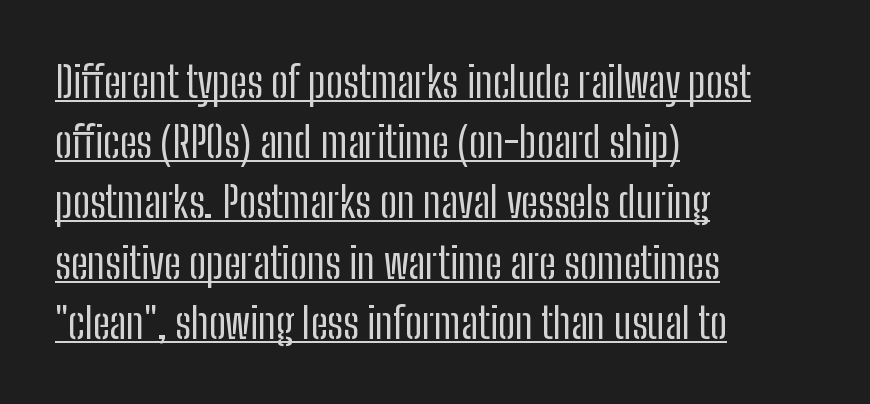
You could not count columns in this text — the font is proportionally spaced. No extra tracking has been applied to these lines. One glance says typical: line gaps are just what's usual. Is the type heavy? It reads as light-to-regular instead. The text was rendered using a sans face with plain stroke endings. The typography opts for an upright posture over an oblique one.
